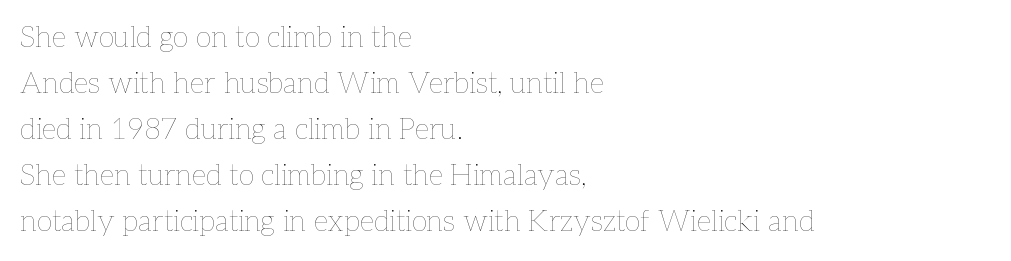
Short note: letters normally spaced. Honestly, there is no underline to notice here at all. Reading down the block, your eye returns to a fixed left position each line. Each letter keeps its own natural width here, so spacing adapts to shape.
